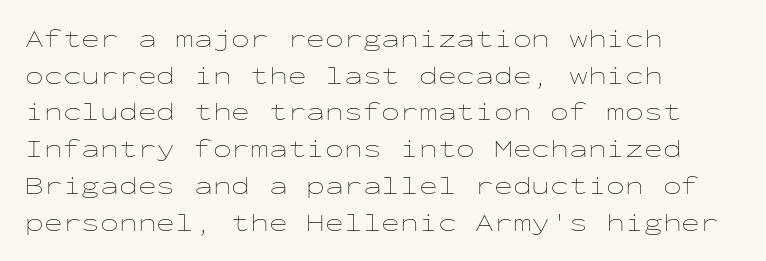
{"italic": "no", "bold": "no", "underline": "no", "align": "left", "line_spacing": "normal", "line_spacing_ratio": 1.47, "letter_spacing": "normal", "letter_spacing_em": 0.0, "glyph_px": 25}
